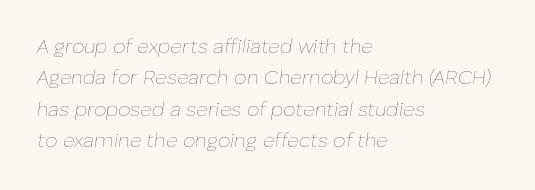
The image shows 20 px text type, italic (leaning right); set left-aligned, normal line spacing (1.57x), normal letter spacing, not underlined.
